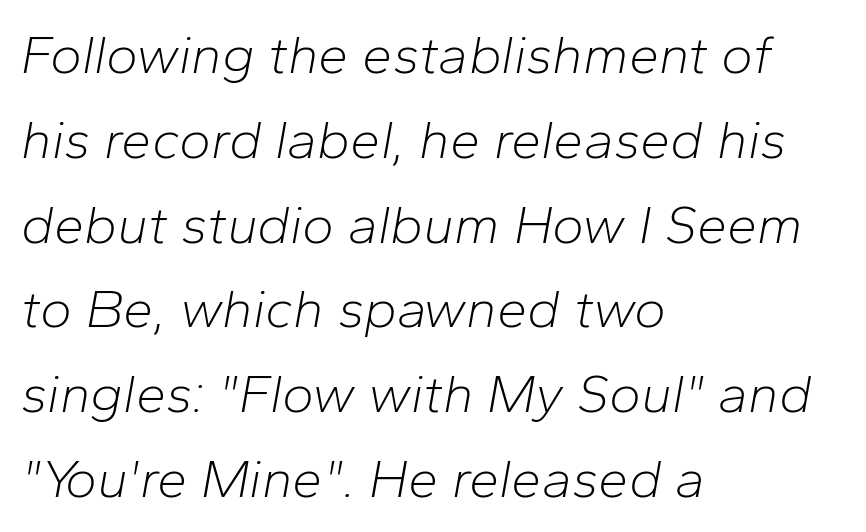
Each new line begins a customary step beneath the previous one. Words float on clear page, feet unadorned. Is the type heavy? It reads as light-to-regular instead. The passage is arranged the way most books set body copy — flush left.
